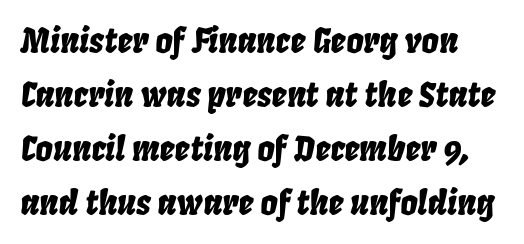
{"italic": "yes", "lean": "right", "slant_degrees": 8, "width": "condensed", "stroke_contrast": "low", "x_height": "large", "monospaced": "no", "underline": "no", "line_spacing": "normal", "line_spacing_ratio": 1.59, "letter_spacing": "normal", "letter_spacing_em": 0.0, "glyph_px": 34}
